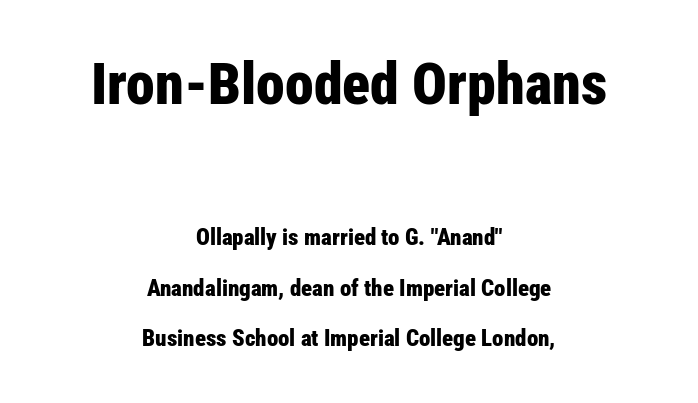
Q: Is the text bold? A: Yes.
Q: Is the text italic (slanted)? A: No, it is upright.
Q: Is the typeface a serif or a sans-serif typeface? A: Sans-serif.
Q: Is the text underlined? A: No.
Q: How is the paragraph aligned? A: Centered.
Q: Is the spacing between letters normal or unusually wide? A: Normal.
Q: Is the spacing between lines tight, normal or loose? A: Loose.
Q: Which block of text is set in a larger size, the first (top) or the second (bottom)? A: The first (top) one.
Q: Width (condensed, normal, or wide)? A: Condensed.
Q: Stroke contrast? A: Low.
Q: x-height? A: Medium.
Q: Monospaced? A: No.
